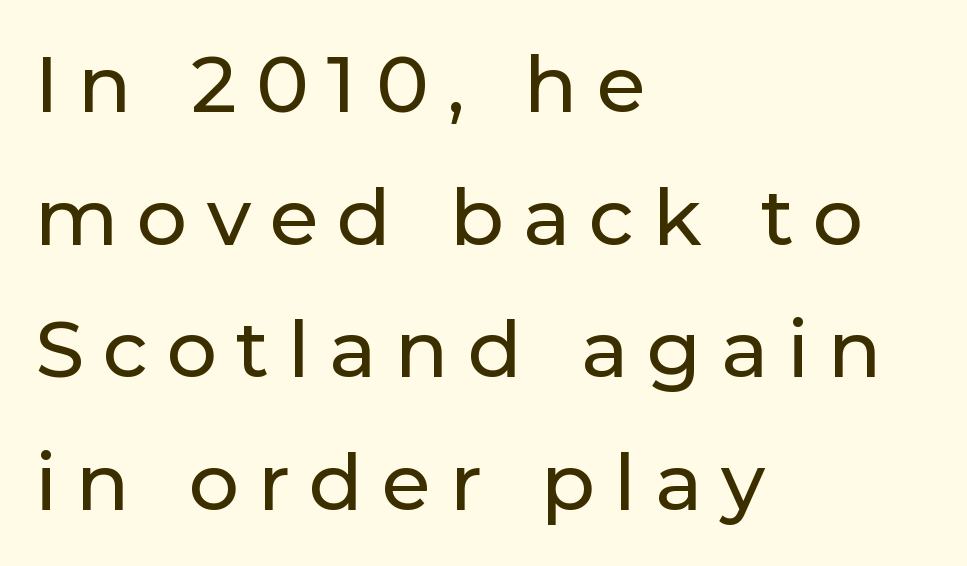
{"serif": "no", "italic": "no", "width": "normal", "stroke_contrast": "low", "x_height": "medium", "monospaced": "no", "underline": "no", "align": "left", "line_spacing": "normal", "line_spacing_ratio": 1.68, "letter_spacing": "wide", "letter_spacing_em": 0.24, "glyph_px": 79}
